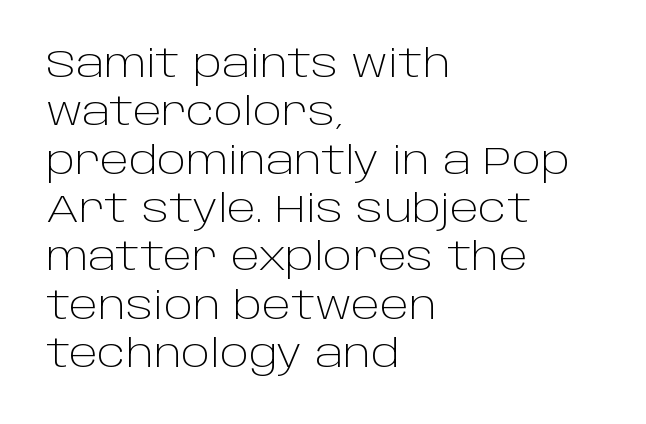
{"serif": "no", "italic": "no", "bold": "no", "weight": "light", "width": "normal", "stroke_contrast": "low", "x_height": "large", "monospaced": "no", "underline": "no", "align": "left", "line_spacing_ratio": 1.24, "letter_spacing": "normal", "letter_spacing_em": 0.0, "glyph_px": 39}
